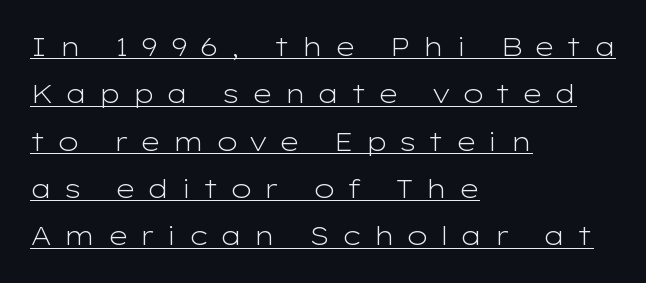
{"italic": "no", "bold": "no", "underline": "yes", "align": "left", "line_spacing_ratio": 1.82, "letter_spacing": "wide", "letter_spacing_em": 0.43, "glyph_px": 26}
